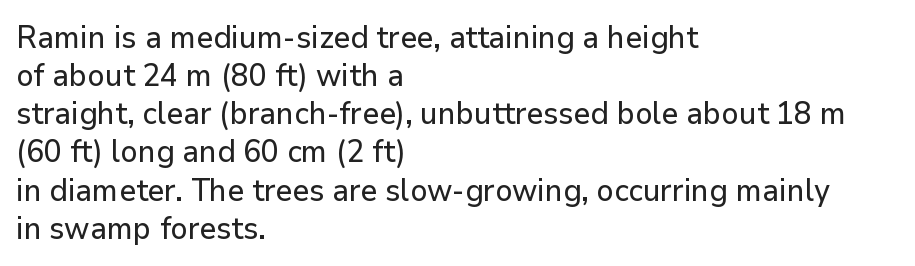
Typographically, this falls in the sans-serif category. Descenders are the only things crossing below the line. No extra tracking has been applied to these lines. These lines are rendered in a variable-pitch font.
